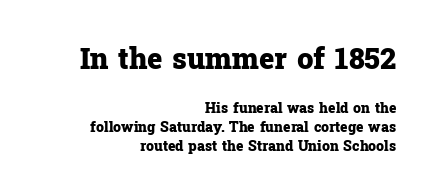
The image shows 29 px heavy serif type, upright; set right-aligned, normal line spacing (1.35x), normal letter spacing, not underlined; the first (top) block is 2.07x larger; low stroke contrast and a medium x-height.
